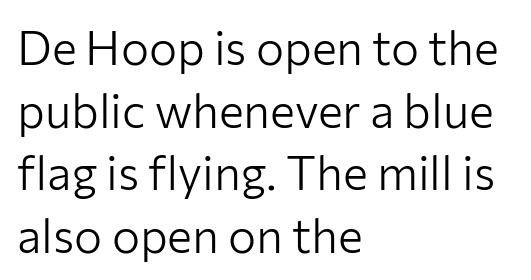
Q: Is the text bold? A: No.
Q: Is the text italic (slanted)? A: No, it is upright.
Q: Is the typeface a serif or a sans-serif typeface? A: Sans-serif.
Q: Is the text underlined? A: No.
Q: How is the paragraph aligned? A: Left-aligned.
Q: Is the spacing between letters normal or unusually wide? A: Normal.
Q: Is the spacing between lines tight, normal or loose? A: Normal.
Q: Width (condensed, normal, or wide)? A: Normal.
Q: Stroke contrast? A: Low.
Q: x-height? A: Medium.
Q: Monospaced? A: No.
